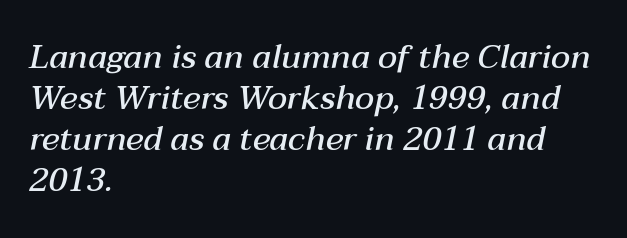
Here the designer chose a conventional face with non-uniform glyph widths. The face used here has a pronounced slope to its letters. Descenders are the only things crossing below the line. The characters look somewhat weighty, a semibold short of true bold.
